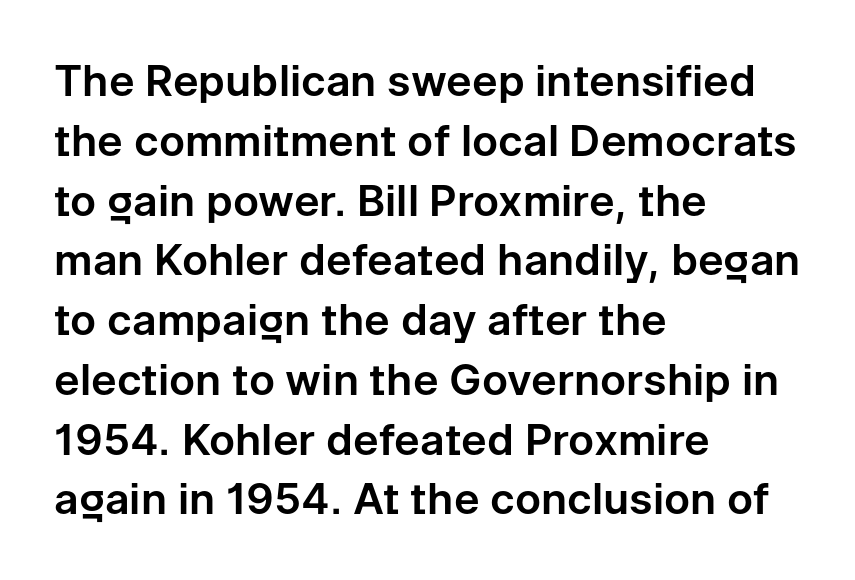
The image shows 43 px sans-serif type, upright; set left-aligned, normal line spacing (1.39x), normal letter spacing, not underlined; low stroke contrast and a medium x-height.
